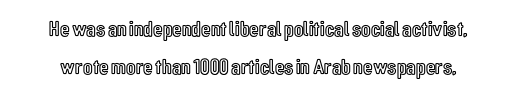
Characters remain perfectly vertical along every line. A typesetter would call this zero additional tracking. Beneath every word, the page is bare.
